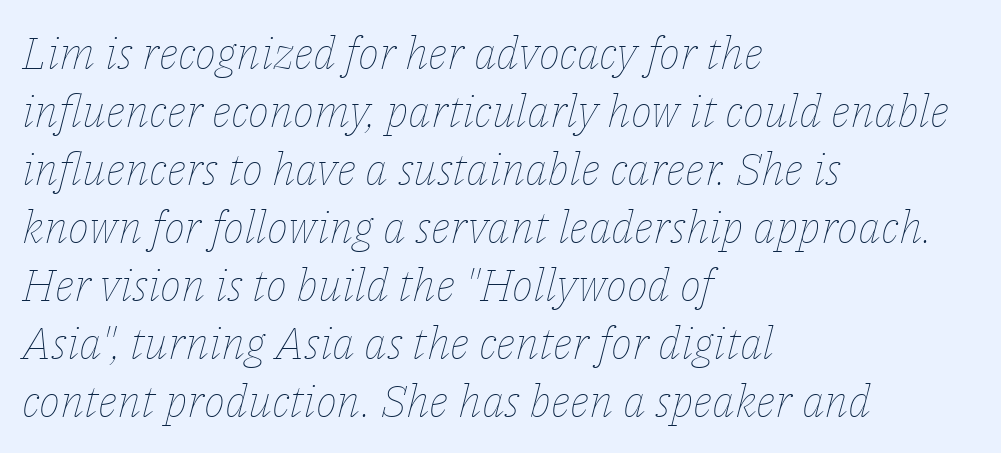
{"italic": "yes", "lean": "right", "slant_degrees": 14, "bold": "no", "weight": "thin", "width": "normal", "stroke_contrast": "low", "x_height": "medium", "monospaced": "no", "underline": "no", "align": "left", "line_spacing": "normal", "line_spacing_ratio": 1.29, "letter_spacing": "normal", "letter_spacing_em": 0.0, "glyph_px": 45}
